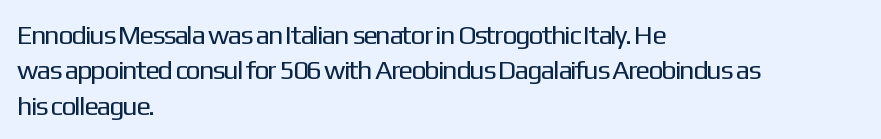
The image shows 27 px text type, upright; set left-aligned, normal line spacing (1.31x), normal letter spacing, not underlined.
